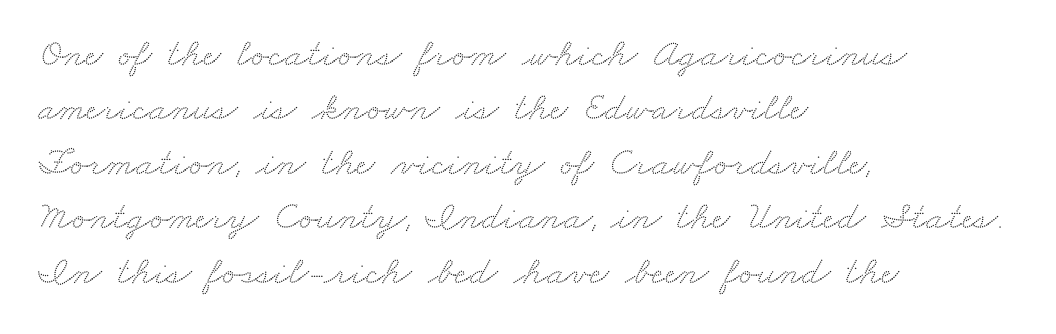
The image shows 40 px wide serif type; set left-aligned, normal line spacing (1.36x), normal letter spacing, not underlined; medium stroke contrast and a small x-height.
